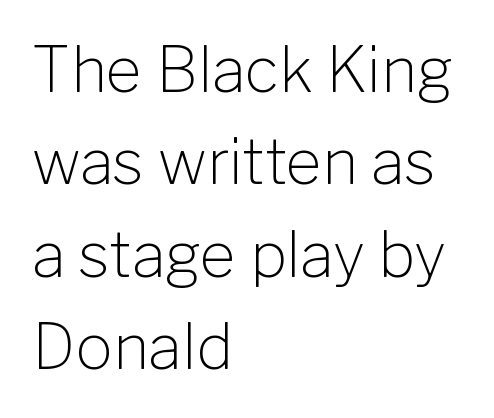
{"serif": "no", "italic": "no", "bold": "no", "weight": "light", "width": "normal", "stroke_contrast": "low", "x_height": "medium", "monospaced": "no", "underline": "no", "align": "left", "line_spacing": "normal", "line_spacing_ratio": 1.49, "letter_spacing": "normal", "letter_spacing_em": 0.0, "glyph_px": 62}
